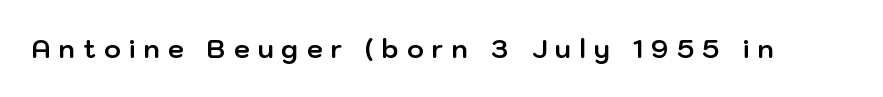
Q: Is the text bold? A: Yes.
Q: Is the text italic (slanted)? A: No, it is upright.
Q: Is the text underlined? A: No.
Q: Is the spacing between letters normal or unusually wide? A: Unusually wide.
